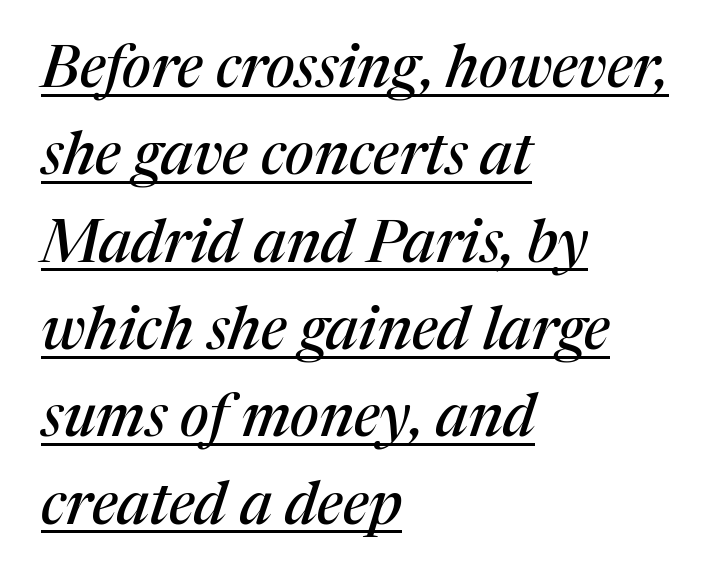
{"serif": "yes", "italic": "yes", "lean": "right", "slant_degrees": 17, "width": "normal", "stroke_contrast": "medium", "x_height": "medium", "monospaced": "no", "underline": "yes", "align": "left", "line_spacing": "normal", "line_spacing_ratio": 1.48, "letter_spacing": "normal", "letter_spacing_em": 0.0, "glyph_px": 59}
